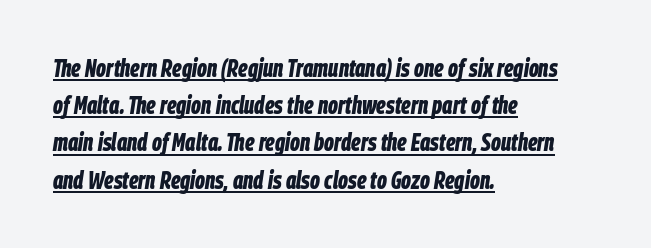
The image shows 24 px bold type, italic (leaning right); set left-aligned, normal line spacing (1.55x), normal letter spacing, underlined.
